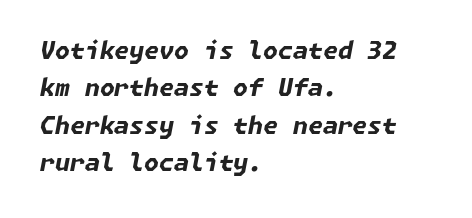
Q: Is the text bold? A: Yes.
Q: Is the text italic (slanted)? A: Yes, it leans right by about 11 degrees.
Q: Is the text underlined? A: No.
Q: How is the paragraph aligned? A: Left-aligned.
Q: Is the spacing between letters normal or unusually wide? A: Normal.
Q: Is the spacing between lines tight, normal or loose? A: Normal.
